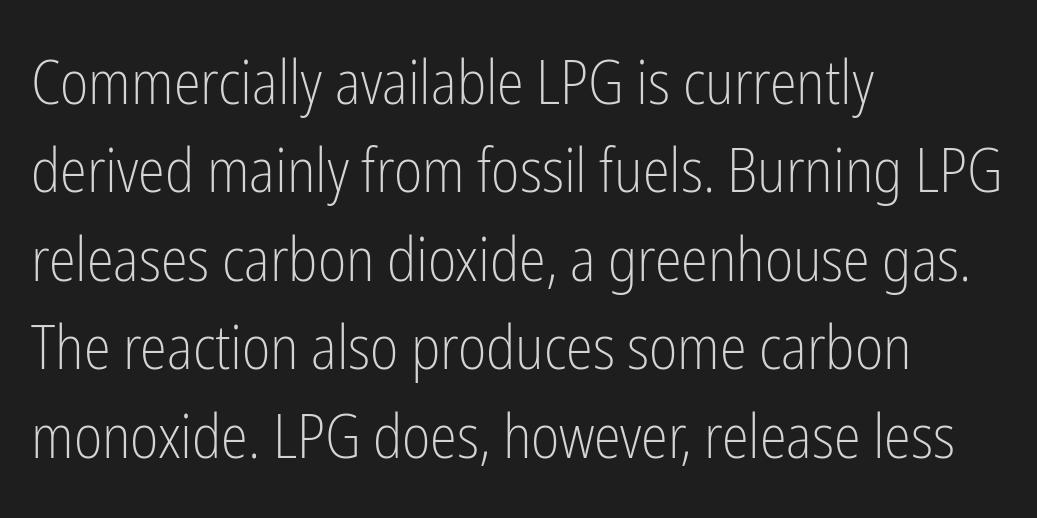
Q: Is the text bold? A: No.
Q: Is the text italic (slanted)? A: No, it is upright.
Q: Is the typeface a serif or a sans-serif typeface? A: Sans-serif.
Q: Is the text underlined? A: No.
Q: How is the paragraph aligned? A: Left-aligned.
Q: Is the spacing between letters normal or unusually wide? A: Normal.
Q: Is the spacing between lines tight, normal or loose? A: Normal.
Q: Width (condensed, normal, or wide)? A: Condensed.
Q: Stroke contrast? A: Low.
Q: x-height? A: Medium.
Q: Monospaced? A: No.
